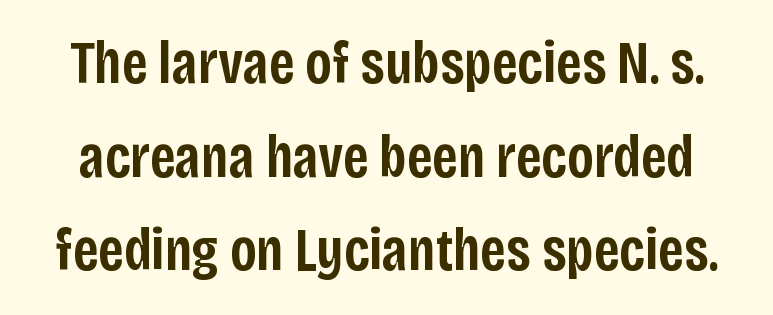
{"serif": "no", "italic": "no", "bold": "semi", "weight": "semibold", "width": "condensed", "stroke_contrast": "low", "x_height": "large", "monospaced": "no", "underline": "no", "line_spacing": "normal", "line_spacing_ratio": 1.56, "letter_spacing": "normal", "letter_spacing_em": 0.0, "glyph_px": 60}
